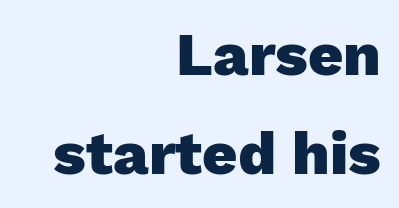
{"serif": "no", "italic": "no", "bold": "yes", "weight": "heavy", "width": "normal", "stroke_contrast": "low", "x_height": "medium", "monospaced": "no", "underline": "no", "align": "right", "line_spacing": "normal", "line_spacing_ratio": 1.63, "letter_spacing": "normal", "letter_spacing_em": 0.0, "glyph_px": 61}
